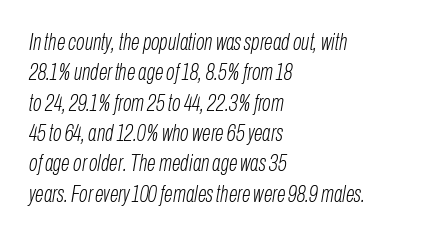
The image shows 23 px text type, italic (leaning right); set left-aligned, normal line spacing (1.32x), normal letter spacing, not underlined.
